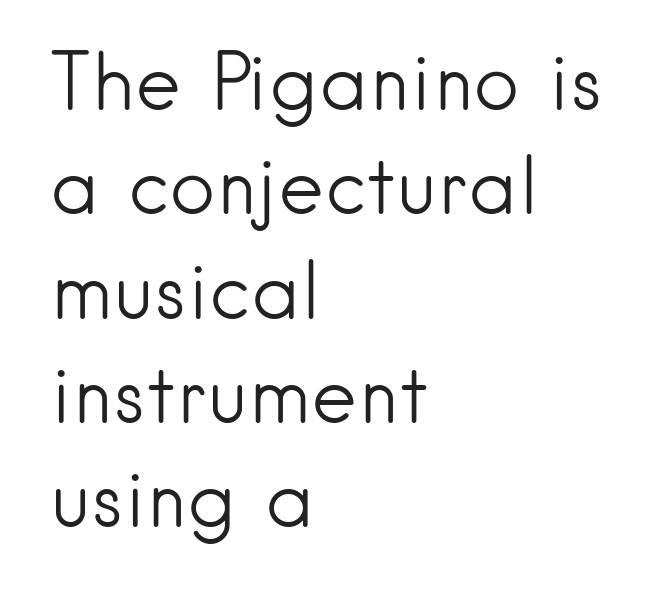
The image shows 79 px light sans-serif type, upright; set left-aligned, normal line spacing (1.32x), normal letter spacing, not underlined; low stroke contrast and a small x-height.
